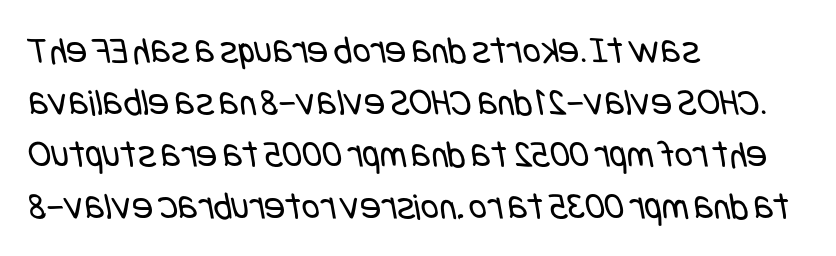
Q: Is the text bold? A: No.
Q: Is the typeface a serif or a sans-serif typeface? A: Sans-serif.
Q: Is the text underlined? A: No.
Q: How is the paragraph aligned? A: Left-aligned.
Q: Is the spacing between letters normal or unusually wide? A: Normal.
Q: Is the spacing between lines tight, normal or loose? A: Normal.
Q: Width (condensed, normal, or wide)? A: Condensed.
Q: Stroke contrast? A: Low.
Q: x-height? A: Large.
